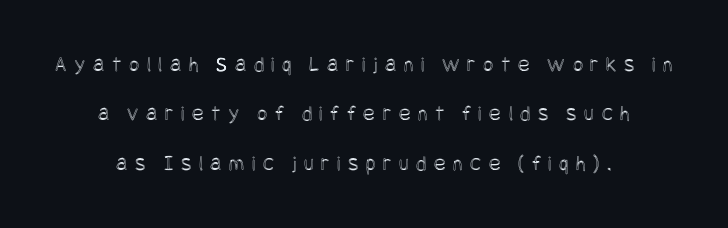
{"italic": "no", "underline": "no", "align": "center", "line_spacing": "loose", "line_spacing_ratio": 2.25, "letter_spacing": "wide", "letter_spacing_em": 0.34, "glyph_px": 22}
